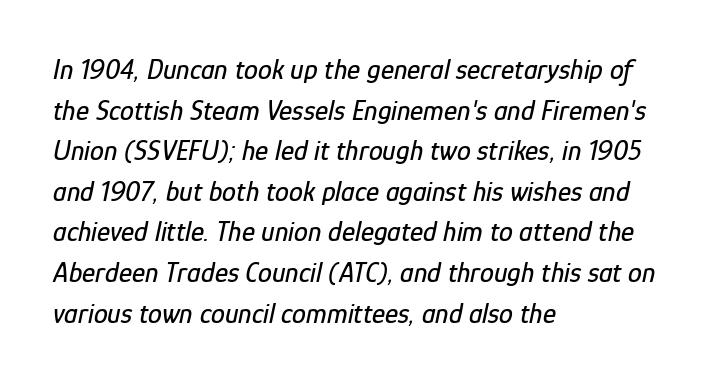
The image shows 28 px condensed type, italic (leaning right); set left-aligned, normal line spacing (1.45x), normal letter spacing, not underlined; low stroke contrast and a medium x-height.
